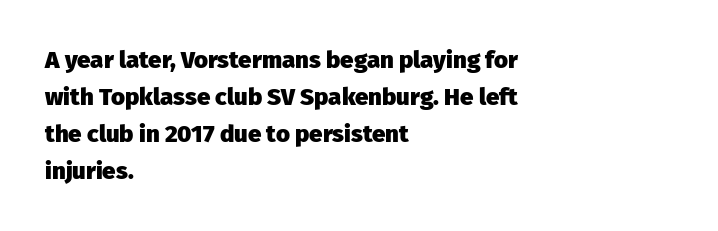
{"italic": "no", "bold": "yes", "underline": "no", "align": "left", "line_spacing": "normal", "line_spacing_ratio": 1.54, "letter_spacing": "normal", "letter_spacing_em": 0.0, "glyph_px": 24}
